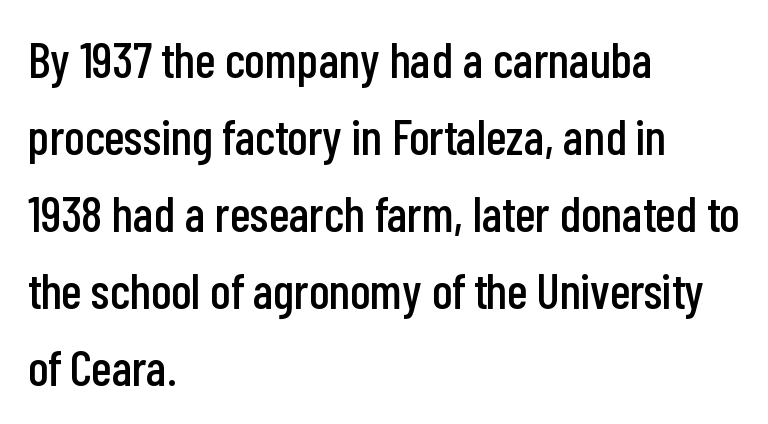
{"serif": "no", "italic": "no", "width": "condensed", "stroke_contrast": "low", "x_height": "medium", "monospaced": "no", "underline": "no", "align": "left", "line_spacing": "normal", "line_spacing_ratio": 1.54, "letter_spacing": "normal", "letter_spacing_em": 0.0, "glyph_px": 50}
